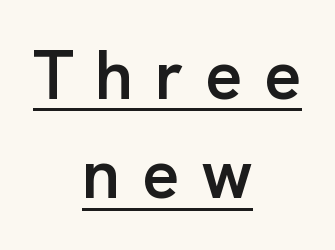
Q: Is the text bold? A: Semi-bold.
Q: Is the text italic (slanted)? A: No, it is upright.
Q: Is the typeface a serif or a sans-serif typeface? A: Sans-serif.
Q: Is the text underlined? A: Yes.
Q: How is the paragraph aligned? A: Centered.
Q: Is the spacing between letters normal or unusually wide? A: Unusually wide.
Q: Is the spacing between lines tight, normal or loose? A: Normal.
Q: Width (condensed, normal, or wide)? A: Normal.
Q: Stroke contrast? A: Low.
Q: x-height? A: Medium.
Q: Monospaced? A: No.
